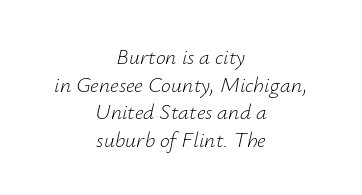
Unmarked baselines from the first word to the last. The whitespace from short lines is split evenly between both sides. Honestly, the letter spacing is just normal — you wouldn't notice it. Is the type heavy? It reads as light-to-regular instead.
